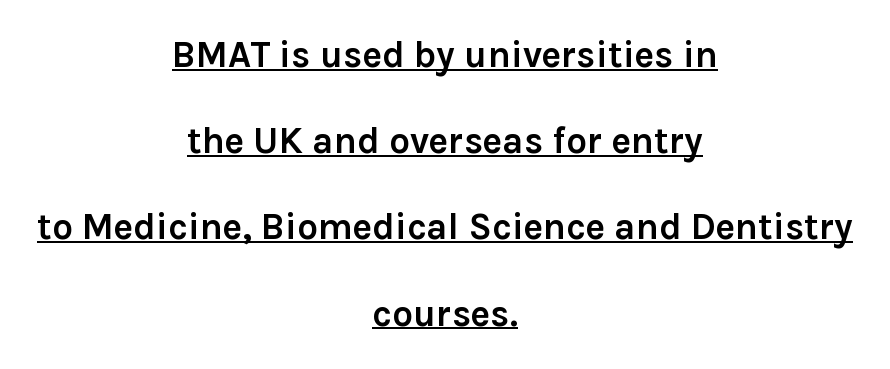
Q: Is the text bold? A: Yes.
Q: Is the text italic (slanted)? A: No, it is upright.
Q: Is the typeface a serif or a sans-serif typeface? A: Sans-serif.
Q: Is the text underlined? A: Yes.
Q: How is the paragraph aligned? A: Centered.
Q: Is the spacing between letters normal or unusually wide? A: Normal.
Q: Is the spacing between lines tight, normal or loose? A: Loose.
Q: Width (condensed, normal, or wide)? A: Normal.
Q: x-height? A: Medium.
Q: Monospaced? A: No.
